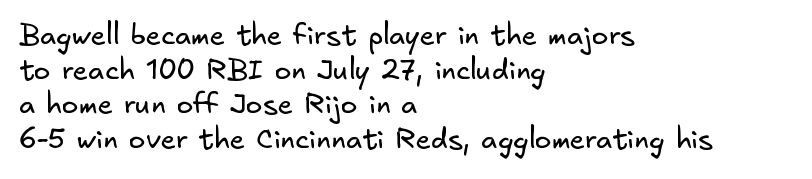
{"serif": "no", "bold": "no", "weight": "regular", "width": "normal", "stroke_contrast": "low", "x_height": "small", "underline": "no", "align": "left", "line_spacing_ratio": 1.24, "letter_spacing": "normal", "letter_spacing_em": 0.0, "glyph_px": 28}
